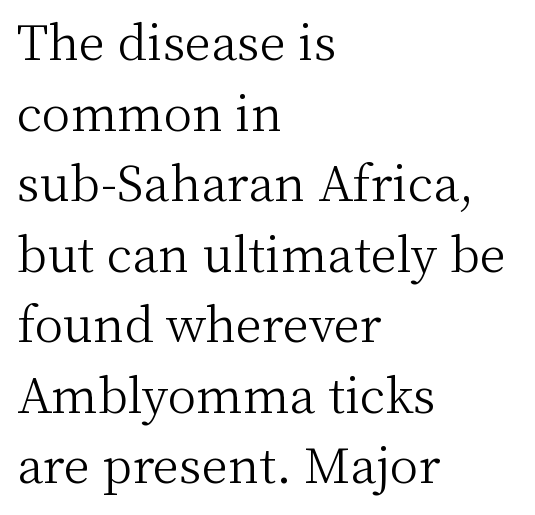
Q: Is the text bold? A: No.
Q: Is the text italic (slanted)? A: No, it is upright.
Q: Is the typeface a serif or a sans-serif typeface? A: Serif.
Q: Is the text underlined? A: No.
Q: How is the paragraph aligned? A: Left-aligned.
Q: Is the spacing between letters normal or unusually wide? A: Normal.
Q: Is the spacing between lines tight, normal or loose? A: Normal.
Q: Width (condensed, normal, or wide)? A: Normal.
Q: Stroke contrast? A: Medium.
Q: x-height? A: Medium.
Q: Monospaced? A: No.
